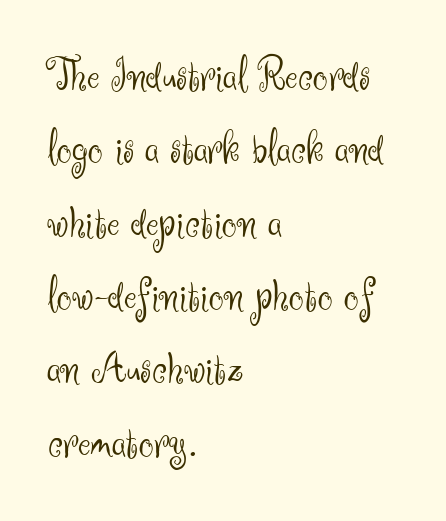
The image shows 47 px light sans-serif type, upright; set left-aligned, normal line spacing (1.56x), normal letter spacing, not underlined; medium stroke contrast and a small x-height.
